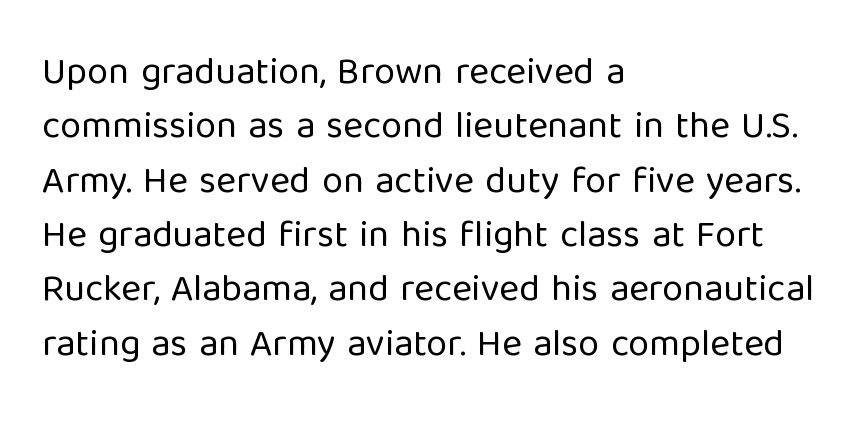
Q: Is the text bold? A: No.
Q: Is the text italic (slanted)? A: No, it is upright.
Q: Is the typeface a serif or a sans-serif typeface? A: Sans-serif.
Q: Is the text underlined? A: No.
Q: How is the paragraph aligned? A: Left-aligned.
Q: Is the spacing between letters normal or unusually wide? A: Normal.
Q: Is the spacing between lines tight, normal or loose? A: Normal.
Q: Width (condensed, normal, or wide)? A: Normal.
Q: Stroke contrast? A: Low.
Q: x-height? A: Medium.
Q: Monospaced? A: No.
